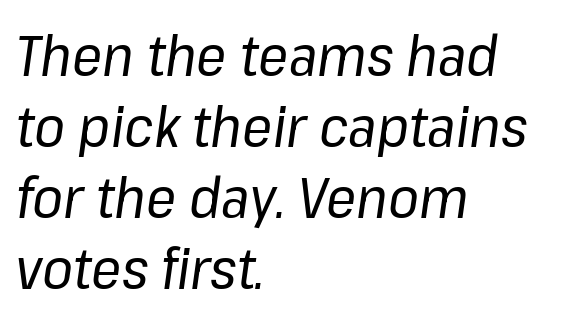
Varying glyph widths throughout — classic text-font behaviour. Honestly, the letter spacing is just normal — you wouldn't notice it. The line-height multiplier appears to be the usual default. This is oblique type, the kind used for emphasis or titles. Notice how the passage keeps a crisp vertical edge on the left only.
